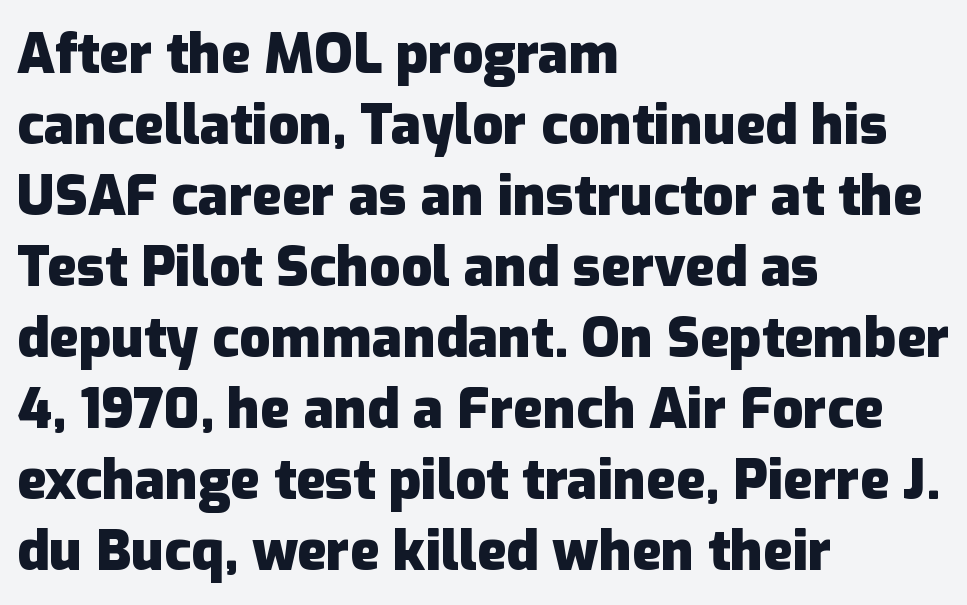
Successive baselines arrive at the customary interval. Heft: maximum for text — a bold. A roman cut, with each character standing at attention. These lines stack with their left ends in a neat column. Looks like regular typesetting: each glyph gets only the width it needs.
